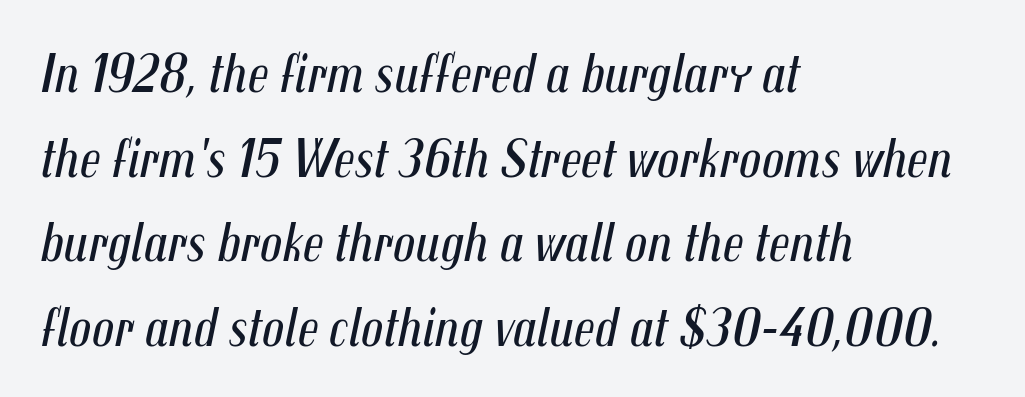
Q: Is the text bold? A: No.
Q: Is the text italic (slanted)? A: Yes, it leans right by about 12 degrees.
Q: Is the text underlined? A: No.
Q: How is the paragraph aligned? A: Left-aligned.
Q: Is the spacing between letters normal or unusually wide? A: Normal.
Q: Is the spacing between lines tight, normal or loose? A: Normal.
Q: Width (condensed, normal, or wide)? A: Condensed.
Q: Stroke contrast? A: Medium.
Q: x-height? A: Medium.
Q: Monospaced? A: No.
